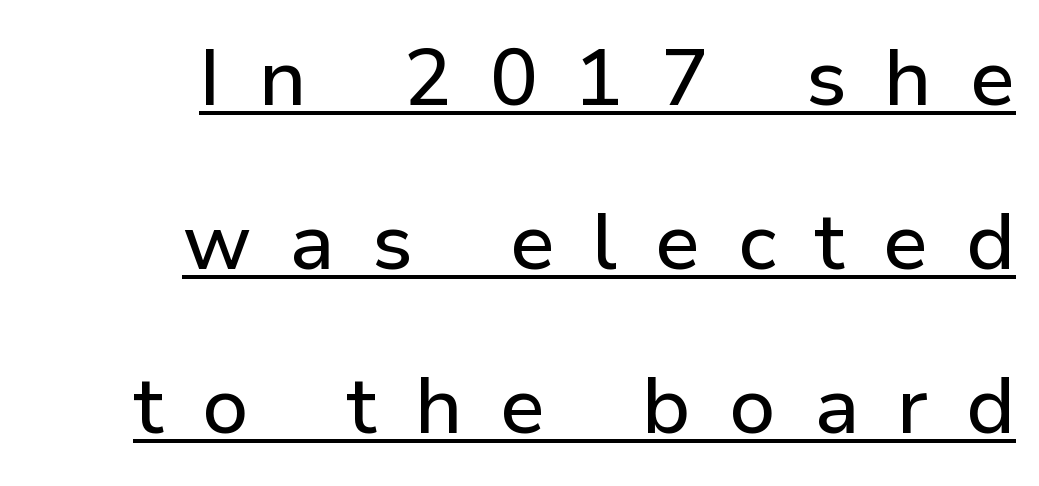
The image shows 80 px sans-serif type, upright; set right-aligned, loose line spacing (2.05x), unusually wide letter spacing (+0.47 em), underlined; low stroke contrast and a medium x-height.
